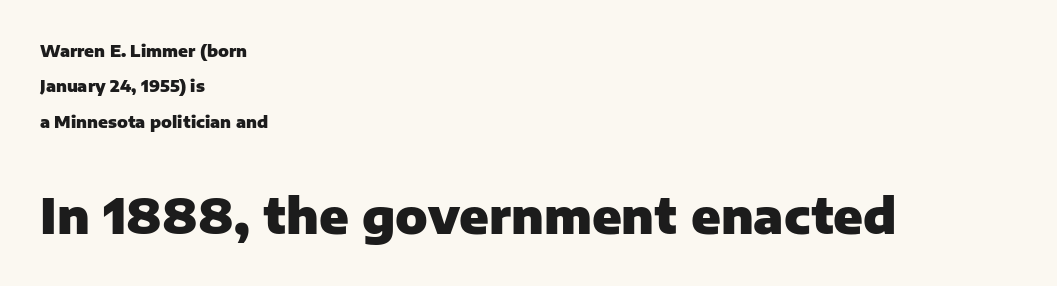
Q: Is the text bold? A: Yes.
Q: Is the text italic (slanted)? A: No, it is upright.
Q: Is the typeface a serif or a sans-serif typeface? A: Sans-serif.
Q: Is the text underlined? A: No.
Q: How is the paragraph aligned? A: Left-aligned.
Q: Is the spacing between letters normal or unusually wide? A: Normal.
Q: Is the spacing between lines tight, normal or loose? A: Loose.
Q: Which block of text is set in a larger size, the first (top) or the second (bottom)? A: The second (bottom) one.
Q: Width (condensed, normal, or wide)? A: Normal.
Q: Stroke contrast? A: Low.
Q: x-height? A: Medium.
Q: Monospaced? A: No.
